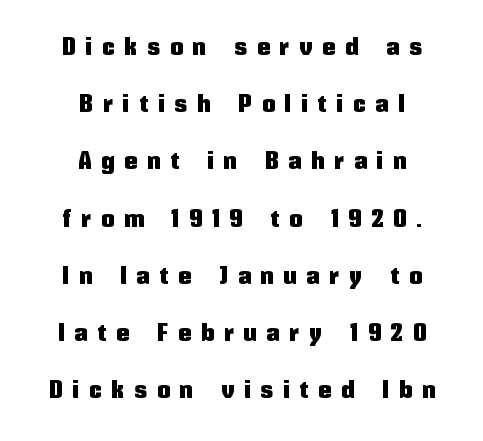
Regarding leading, the lines here are spaced well apart. Quick note: underline off. Every stem runs plumb, perpendicular to the baseline. Compared with a flush-left layout, this one balances lines on the center instead. The letterforms stand isolated, each surrounded by extra space.
